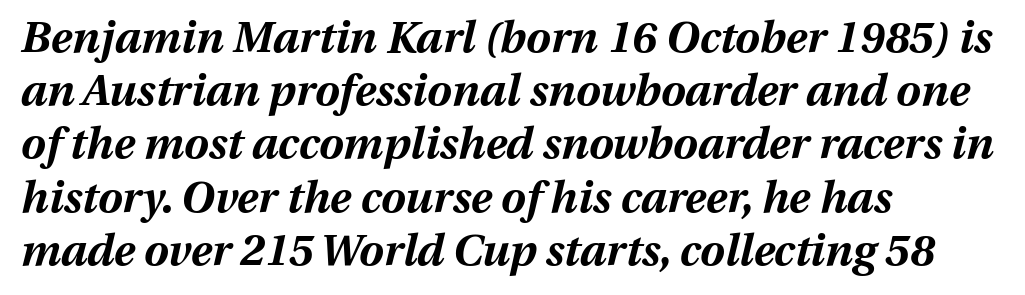
The image shows 44 px bold type, italic (leaning right); set left-aligned, line spacing 1.21x, normal letter spacing, not underlined; medium stroke contrast and a medium x-height.
